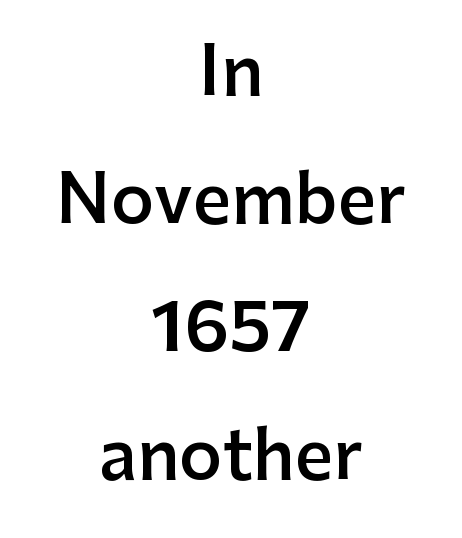
The characters display no serif detailing; their extremities are plain. Do the characters align in a grid? No, the font is proportional. Casual observation: everything's sitting right in the middle. A typesetter would call this zero additional tracking.
